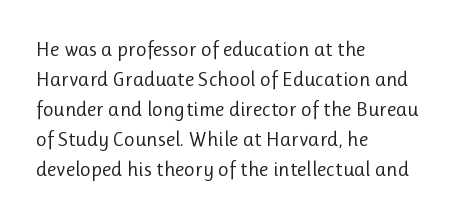
{"italic": "no", "bold": "no", "underline": "no", "align": "left", "line_spacing": "normal", "line_spacing_ratio": 1.43, "letter_spacing": "normal", "letter_spacing_em": 0.0, "glyph_px": 21}
